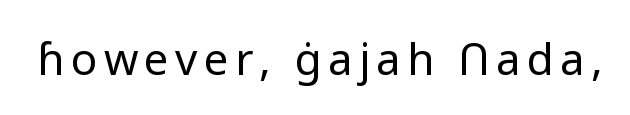
The image shows 44 px regular-weight sans-serif type, upright; set not underlined; low stroke contrast and a medium x-height.
